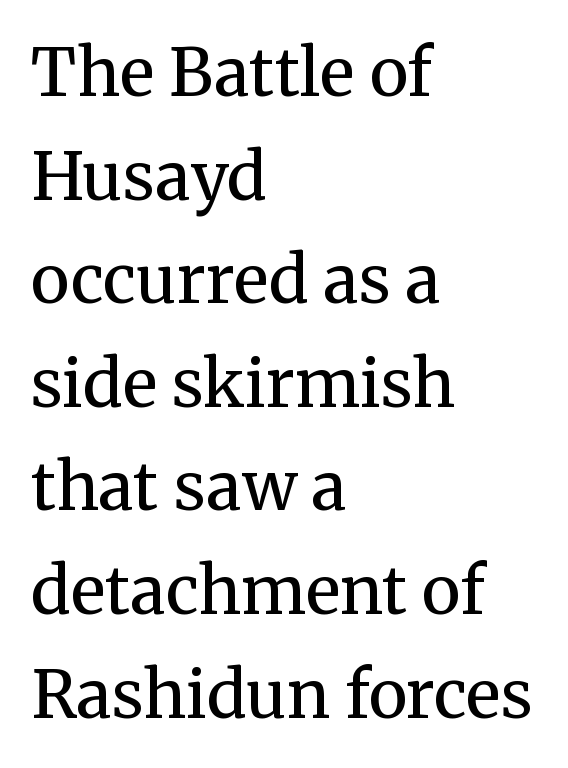
Q: Is the text bold? A: No.
Q: Is the text italic (slanted)? A: No, it is upright.
Q: Is the typeface a serif or a sans-serif typeface? A: Serif.
Q: Is the text underlined? A: No.
Q: How is the paragraph aligned? A: Left-aligned.
Q: Is the spacing between letters normal or unusually wide? A: Normal.
Q: Is the spacing between lines tight, normal or loose? A: Normal.
Q: Width (condensed, normal, or wide)? A: Normal.
Q: Stroke contrast? A: Medium.
Q: x-height? A: Medium.
Q: Monospaced? A: No.
